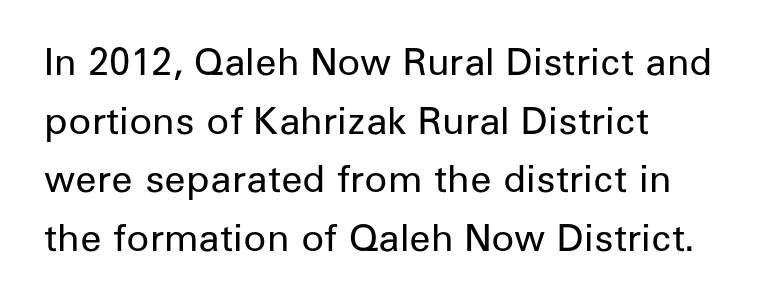
Q: Is the text bold? A: No.
Q: Is the text italic (slanted)? A: No, it is upright.
Q: Is the typeface a serif or a sans-serif typeface? A: Sans-serif.
Q: Is the text underlined? A: No.
Q: How is the paragraph aligned? A: Left-aligned.
Q: Is the spacing between letters normal or unusually wide? A: Normal.
Q: Is the spacing between lines tight, normal or loose? A: Normal.
Q: Width (condensed, normal, or wide)? A: Normal.
Q: Stroke contrast? A: Low.
Q: x-height? A: Medium.
Q: Monospaced? A: No.
